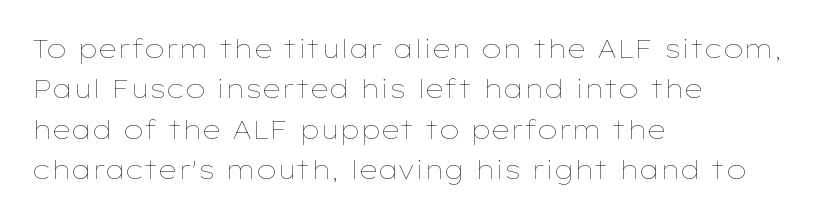
Check the space under the baseline: it is left empty. The type sits square on the baseline with zero lean. Line spacing here is normal. Casual observation: everything's shoved over to the left. Honestly, the letter spacing is just normal — you wouldn't notice it.
